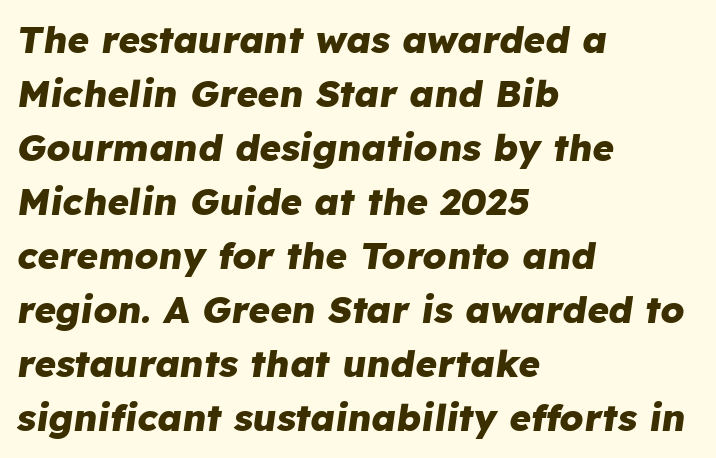
Q: Is the text bold? A: Yes.
Q: Is the text italic (slanted)? A: Yes, it leans right by about 8 degrees.
Q: Is the text underlined? A: No.
Q: How is the paragraph aligned? A: Left-aligned.
Q: Is the spacing between letters normal or unusually wide? A: Normal.
Q: Is the spacing between lines tight, normal or loose? A: Normal.
Q: Width (condensed, normal, or wide)? A: Normal.
Q: Stroke contrast? A: Low.
Q: x-height? A: Medium.
Q: Monospaced? A: No.
